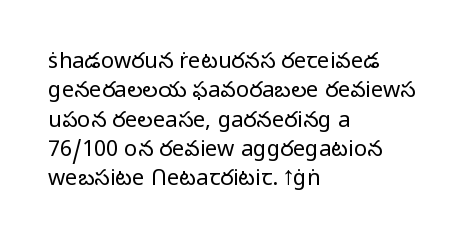
{"italic": "no", "bold": "no", "underline": "no", "align": "left", "line_spacing": "normal", "line_spacing_ratio": 1.33, "letter_spacing": "normal", "letter_spacing_em": 0.0, "glyph_px": 22}
